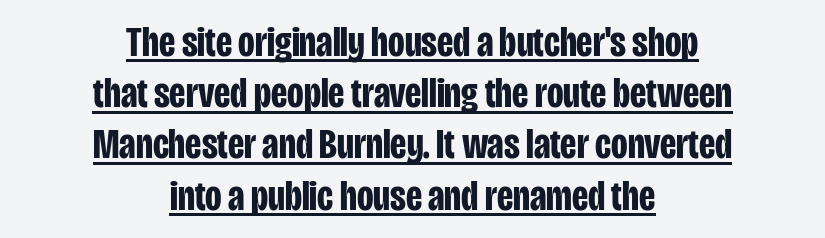
The lines in this sample share a center point and differ in where they start and stop. The lettering holds an erect, upright posture throughout. Words appear dense and cohesive because spacing is normal. A rule runs beneath these lines of type.
